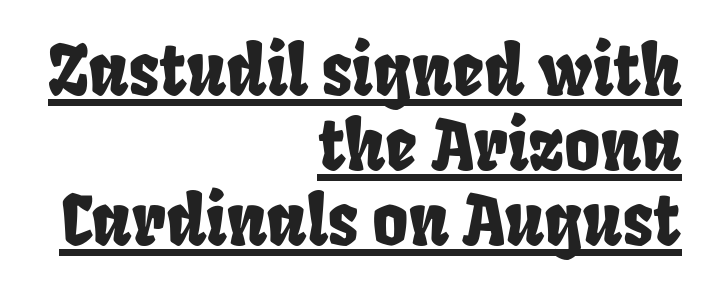
The image shows 69 px condensed sans-serif type; set right-aligned, tight line spacing (1.09x), normal letter spacing, underlined; low stroke contrast and a large x-height.
